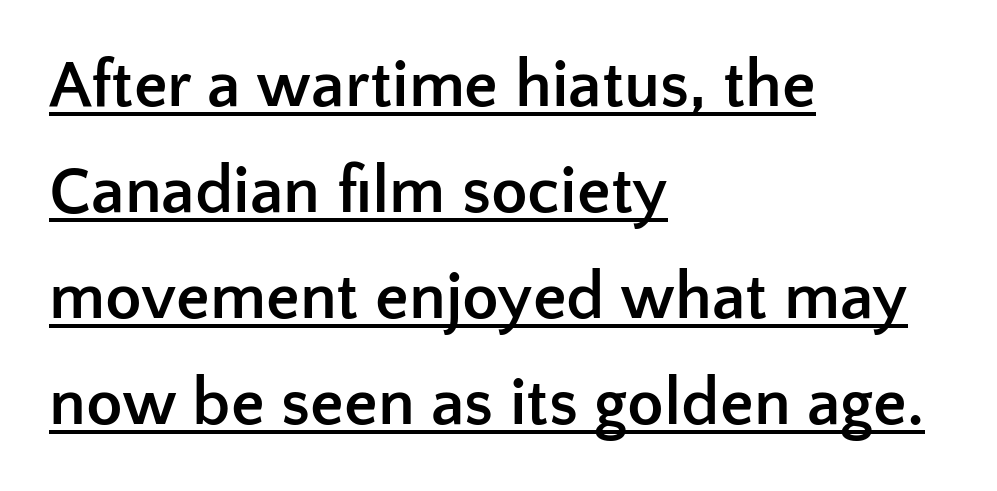
Caption: standard tracking, unaltered. These lines were composed using upright roman letters. If you drew a ruler down the left edge, every line would touch it. Stroke terminals: plain, sans-serif.
